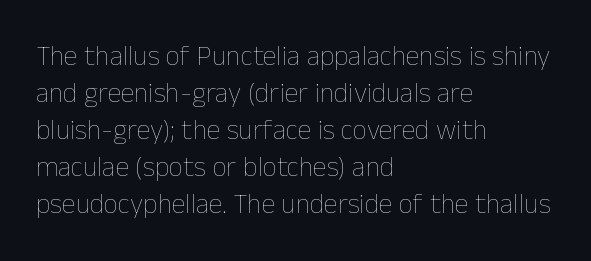
Here the designer chose a conventional face with non-uniform glyph widths. Unmarked baselines from the first word to the last. One glance says typical: line gaps are just what's usual. Look at the tracking — it's just the regular setting, nothing added. The letterforms sit at book weight or below. The axis of the letterforms is exactly vertical.
